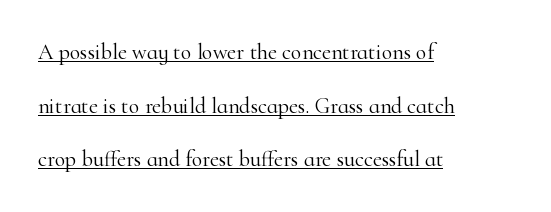
{"italic": "no", "bold": "no", "underline": "yes", "align": "left", "line_spacing": "loose", "line_spacing_ratio": 2.44, "letter_spacing": "normal", "letter_spacing_em": 0.0, "glyph_px": 22}
